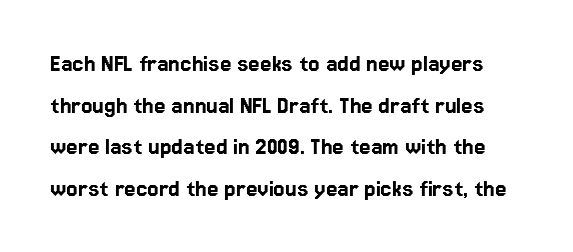
{"italic": "no", "underline": "no", "line_spacing": "normal", "line_spacing_ratio": 1.6, "letter_spacing": "normal", "letter_spacing_em": 0.0, "glyph_px": 26}
